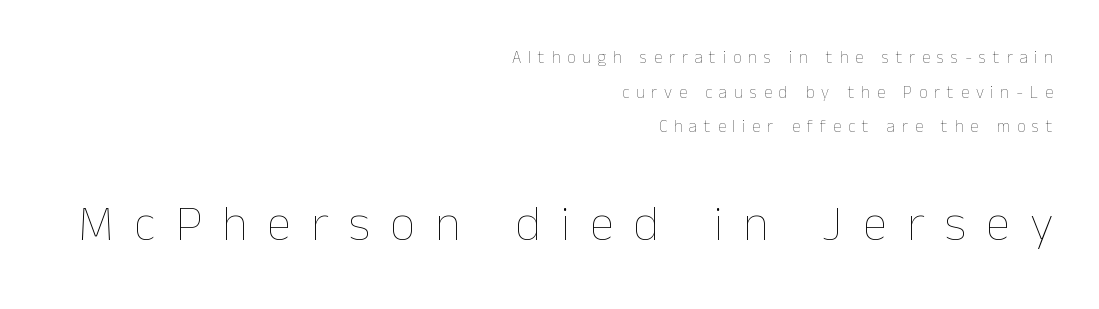
Check under the words: just untouched page. Proportional: the letters do not fall into vertical columns. Inter-character spacing is expanded well beyond the font's built-in metrics. Character size in the trailing block exceeds that of the leading block. Airy leading.
